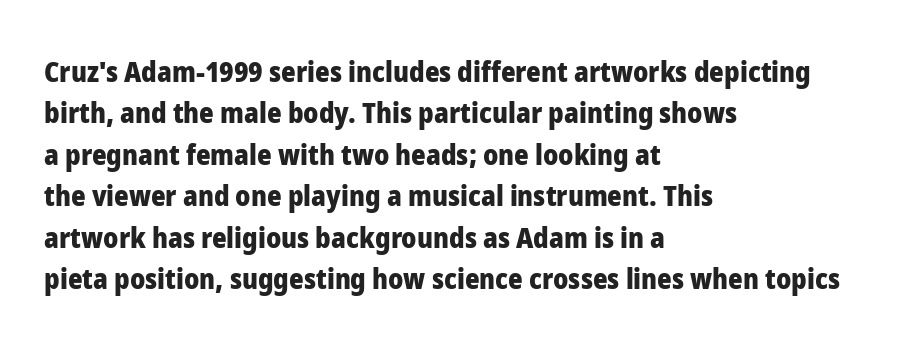
Each row of text sits above clean, open space. Alignment: flush left. Reading down the column, the eye jumps a familiar distance to each next line. Weight check: bold — yes, fully. Typographically, this falls in the sans-serif category.
